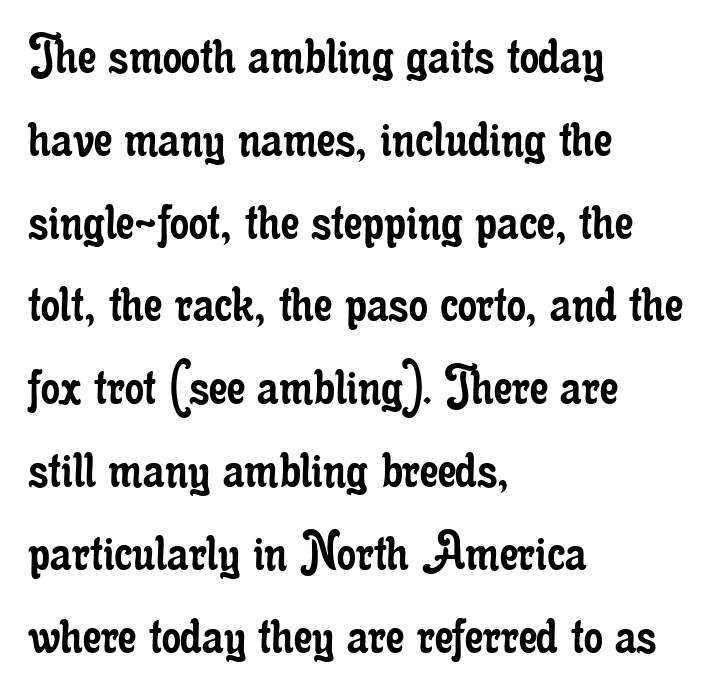
Does extra space separate the letters? No, they use regular spacing. Underline: absent. Honestly, the row spacing looks completely unremarkable. Proportional: the letters do not fall into vertical columns. Unbolded letterforms with no extra heft.
